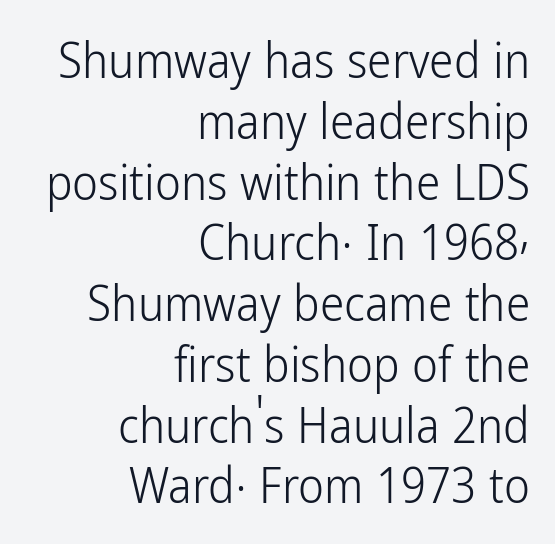
The image shows 49 px light, condensed sans-serif type, upright; set right-aligned, line spacing 1.24x, normal letter spacing, not underlined; low stroke contrast and a medium x-height.
